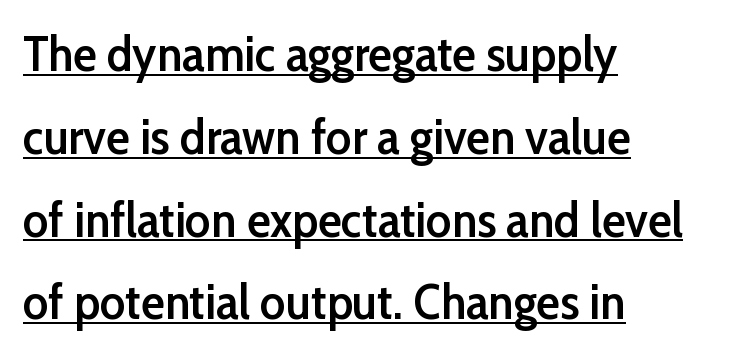
{"serif": "no", "italic": "no", "bold": "semi", "weight": "semibold", "width": "normal", "stroke_contrast": "low", "x_height": "medium", "monospaced": "no", "underline": "yes", "align": "left", "line_spacing": "normal", "line_spacing_ratio": 1.69, "letter_spacing": "normal", "letter_spacing_em": 0.0, "glyph_px": 49}
